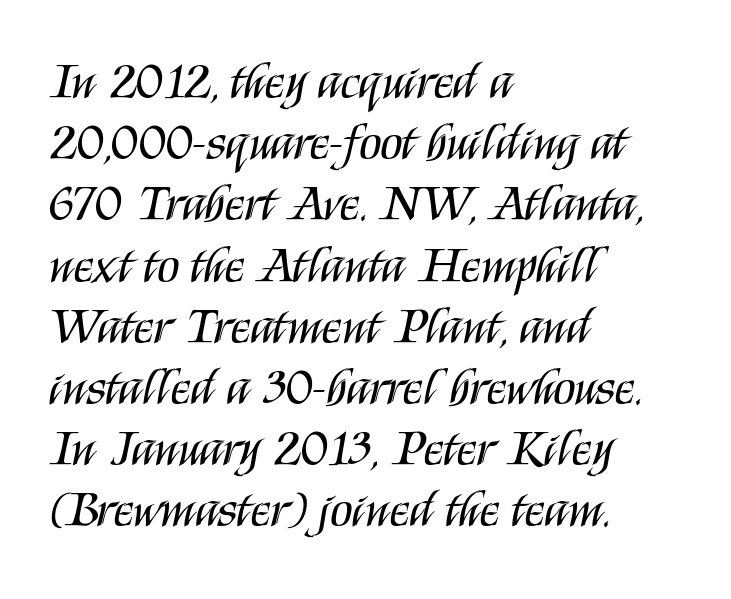
Q: Is the text bold? A: No.
Q: Is the text italic (slanted)? A: Yes.
Q: Is the typeface a serif or a sans-serif typeface? A: Sans-serif.
Q: Is the text underlined? A: No.
Q: How is the paragraph aligned? A: Left-aligned.
Q: Is the spacing between letters normal or unusually wide? A: Normal.
Q: Width (condensed, normal, or wide)? A: Condensed.
Q: Stroke contrast? A: Medium.
Q: x-height? A: Large.
Q: Monospaced? A: No.
